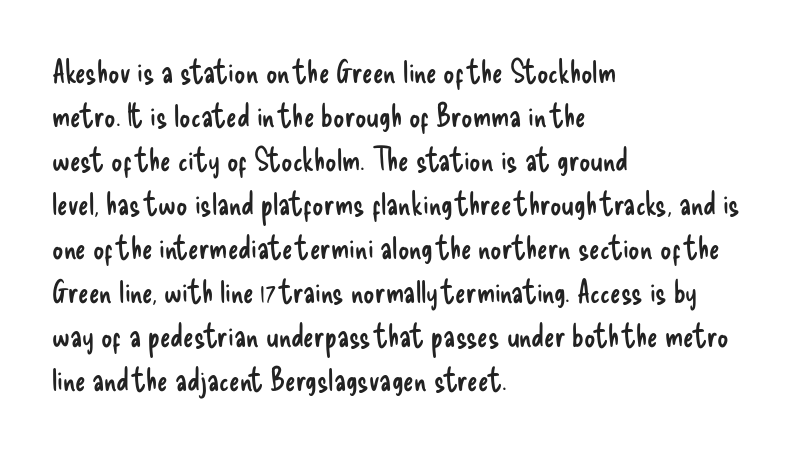
Does the copy run flush right? No — it runs flush left. This is roman type, the default non-slanted kind. Each stroke keeps to a modest, everyday thickness or less. This sample uses a sans-serif face.
